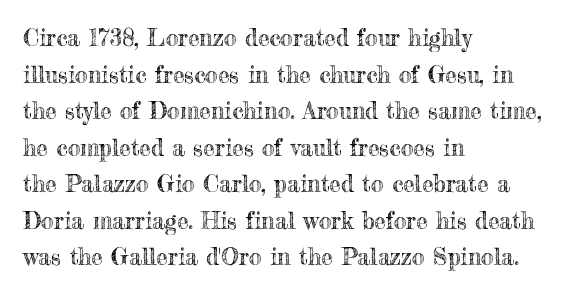
{"italic": "no", "underline": "no", "align": "left", "line_spacing": "normal", "line_spacing_ratio": 1.59, "letter_spacing": "normal", "letter_spacing_em": 0.0, "glyph_px": 23}
